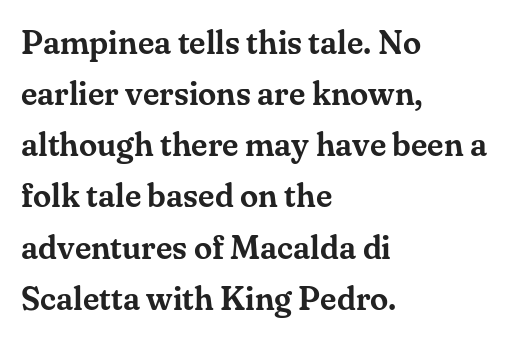
{"serif": "yes", "italic": "no", "width": "normal", "stroke_contrast": "medium", "x_height": "small", "monospaced": "no", "underline": "no", "align": "left", "line_spacing": "normal", "line_spacing_ratio": 1.55, "letter_spacing": "normal", "letter_spacing_em": 0.0, "glyph_px": 33}
